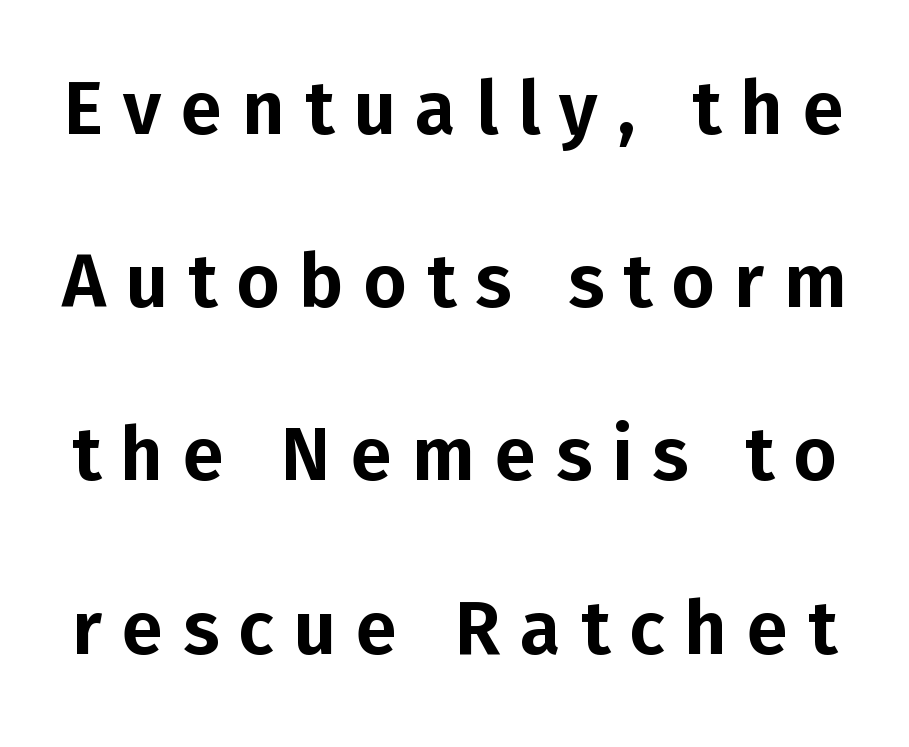
The image shows 75 px sans-serif type, upright; set loose line spacing (2.31x), unusually wide letter spacing (+0.26 em), not underlined; low stroke contrast and a medium x-height.
